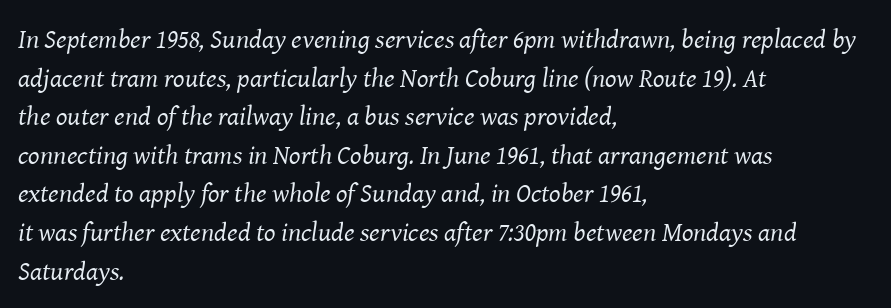
{"italic": "yes", "lean": "right", "slant_degrees": 8, "bold": "no", "underline": "no", "align": "left", "line_spacing": "normal", "line_spacing_ratio": 1.43, "letter_spacing": "normal", "letter_spacing_em": 0.0, "glyph_px": 27}
